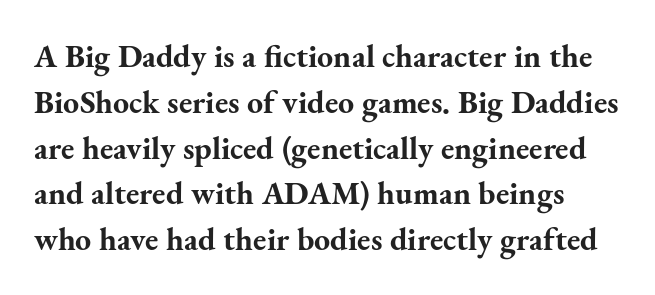
The image shows 32 px bold serif type, upright; set normal line spacing (1.43x), normal letter spacing, not underlined; medium stroke contrast and a small x-height.
